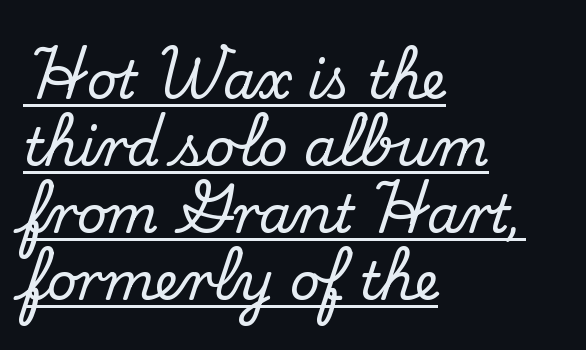
Rows of type keep a routine distance in the vertical direction. The rendering anchors every line to the left-hand side. Observe the serifs anchoring each vertical stroke in this sample. Students, observe the line beneath the letters — that is underlining. Does extra space separate the letters? No, they use regular spacing. The letters advance in unequal steps, a hallmark of proportional type.
